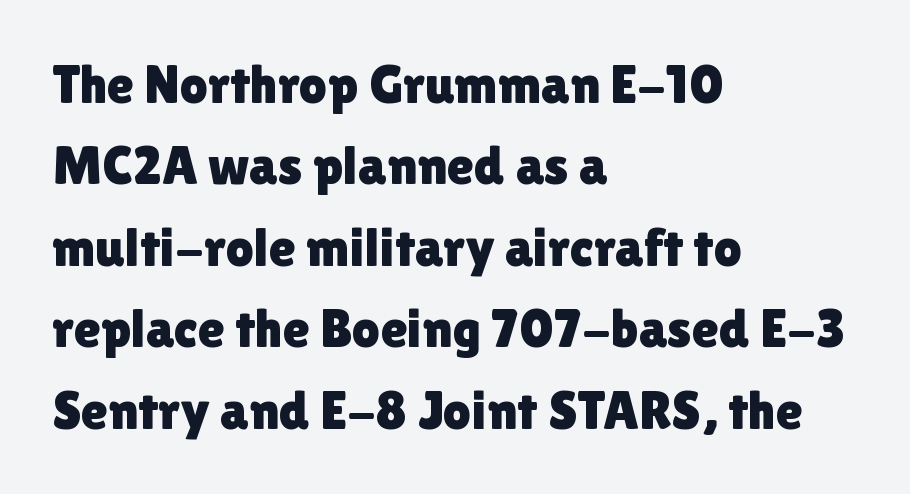
The image shows 55 px sans-serif type, upright; set left-aligned, normal line spacing (1.48x), normal letter spacing, not underlined; a medium x-height.
